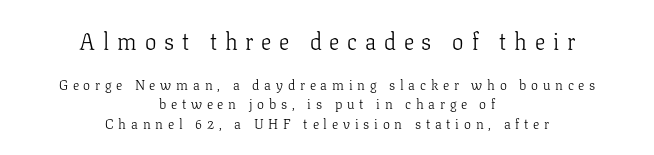
The image shows 23 px text type, upright; set centered, normal line spacing (1.4x), unusually wide letter spacing (+0.34 em), not underlined; the first (top) block is 1.64x larger.
